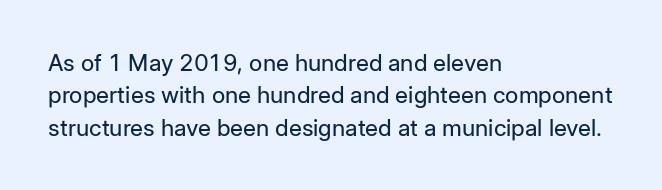
{"italic": "no", "bold": "no", "underline": "no", "align": "left", "line_spacing": "normal", "line_spacing_ratio": 1.41, "letter_spacing": "normal", "letter_spacing_em": 0.0, "glyph_px": 23}
